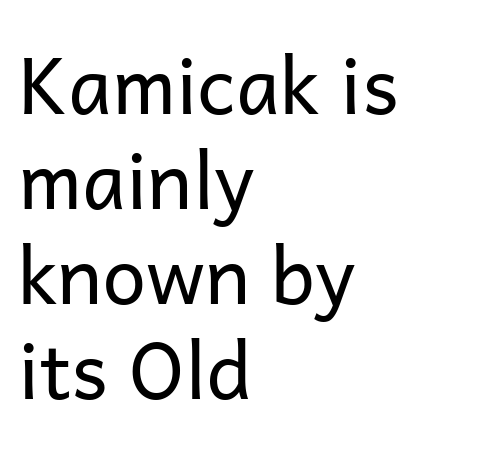
The image shows 78 px regular-weight sans-serif type, upright; set left-aligned, line spacing 1.22x, normal letter spacing, not underlined; low stroke contrast and a medium x-height.
